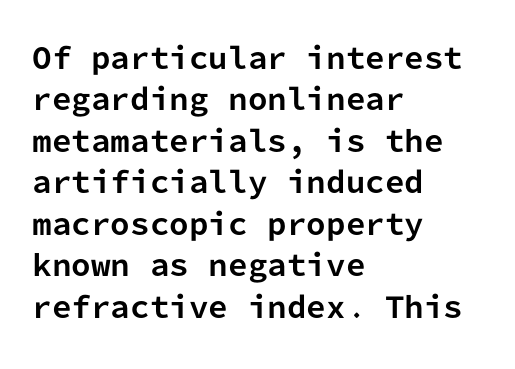
Q: Is the text bold? A: Yes.
Q: Is the text italic (slanted)? A: No, it is upright.
Q: Is the typeface a serif or a sans-serif typeface? A: Sans-serif.
Q: Is the text underlined? A: No.
Q: How is the paragraph aligned? A: Left-aligned.
Q: Is the spacing between letters normal or unusually wide? A: Normal.
Q: Is the spacing between lines tight, normal or loose? A: Normal.
Q: Width (condensed, normal, or wide)? A: Normal.
Q: Stroke contrast? A: Low.
Q: x-height? A: Medium.
Q: Monospaced? A: Yes.
